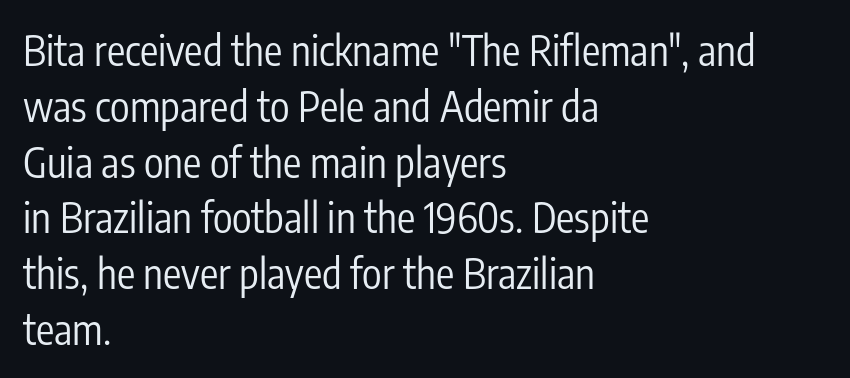
Q: Is the text bold? A: No.
Q: Is the text italic (slanted)? A: No, it is upright.
Q: Is the typeface a serif or a sans-serif typeface? A: Sans-serif.
Q: Is the text underlined? A: No.
Q: How is the paragraph aligned? A: Left-aligned.
Q: Is the spacing between letters normal or unusually wide? A: Normal.
Q: Is the spacing between lines tight, normal or loose? A: Normal.
Q: Width (condensed, normal, or wide)? A: Condensed.
Q: Stroke contrast? A: Low.
Q: x-height? A: Medium.
Q: Monospaced? A: No.
